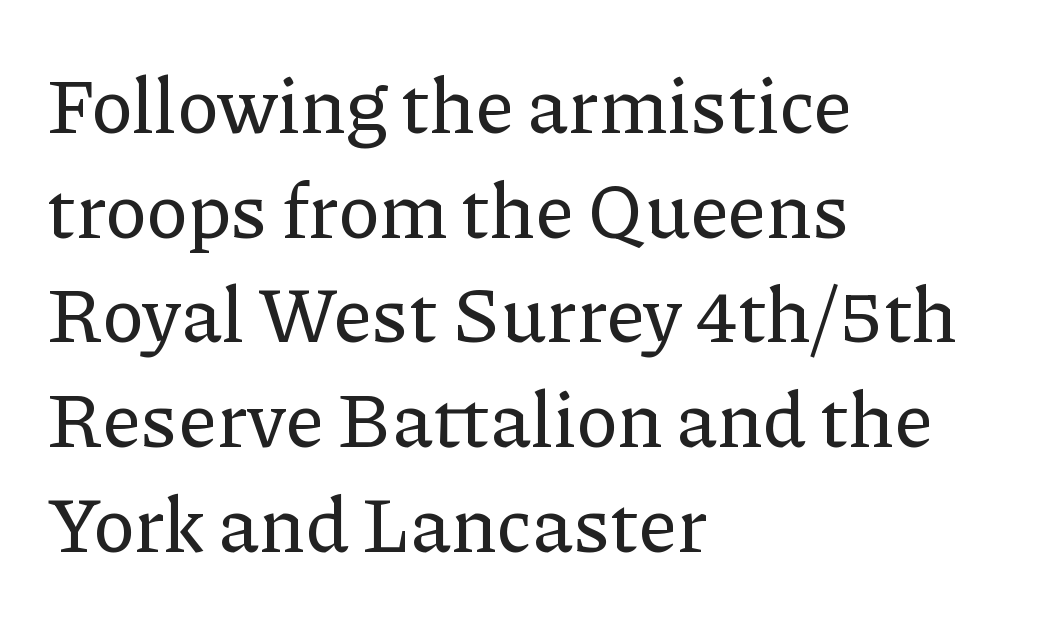
Rows of type keep a routine distance in the vertical direction. Italic: no, the glyphs are upright roman. Alignment: flush left. The space beneath each line is pristine and unruled.
